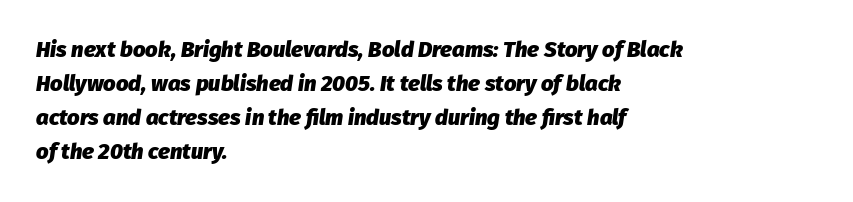
Strokes here are thick enough to call this a true bold. Letters rest on an invisible, unmarked baseline. Look at the tracking — it's just the regular setting, nothing added. Typeset ragged right — the left edge is the straight one.
